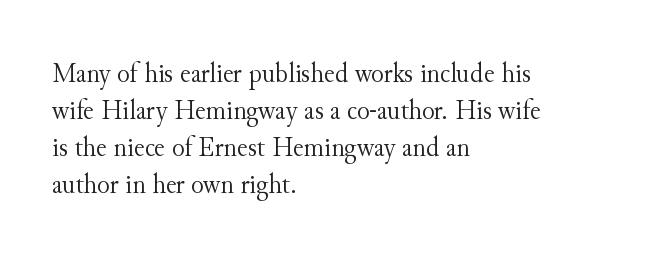
The baseline area is clear. A student would call this left alignment; a typographer would say flush left, rag right. Whoever set this chose a conventional vertical rhythm. The passage shown is not bold in any degree. The letters advance in unequal steps, a hallmark of proportional type. A serif font was chosen for this passage.
